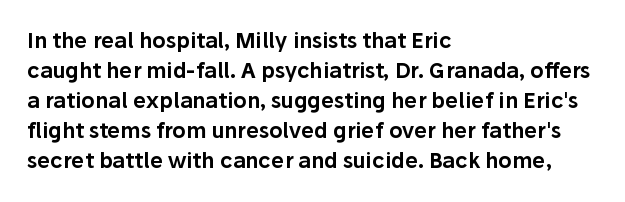
The gaps between neighbouring characters are ordinary and unremarkable. This rendering uses left alignment, leaving the right contour irregular. Horizontal bands of white between lines are of average thickness. The strip under each line holds only bare page. It's the straight-up-and-down kind of type.
